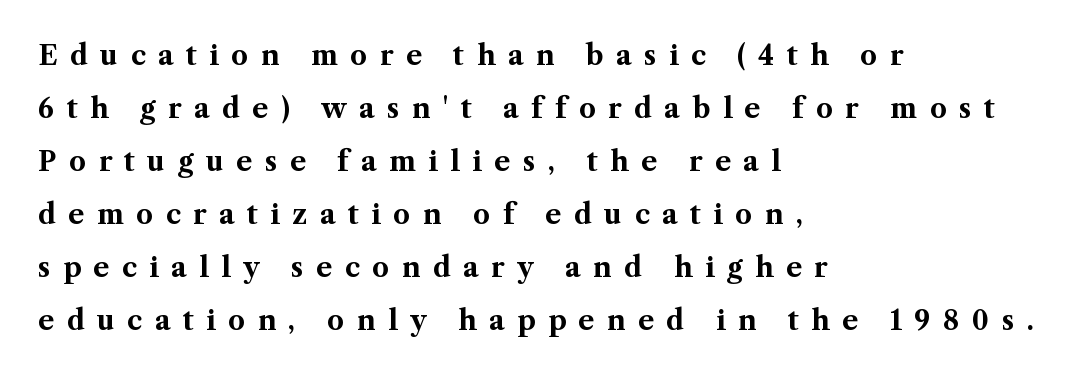
Horizontal alignment here is leftward, the default for most running prose. Descenders hang freely into open space. Short note: letters widely spaced. The block of text is sparse from top to bottom, with ample space between rows. The typesetting leans heavy: a genuine bold. Tall strokes in this sample are plumb rather than angled.
